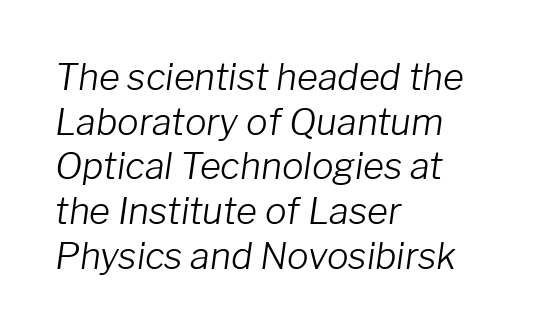
Q: Is the text bold? A: No.
Q: Is the text italic (slanted)? A: Yes, it leans right by about 8 degrees.
Q: Is the text underlined? A: No.
Q: How is the paragraph aligned? A: Left-aligned.
Q: Is the spacing between letters normal or unusually wide? A: Normal.
Q: Width (condensed, normal, or wide)? A: Normal.
Q: Stroke contrast? A: Low.
Q: x-height? A: Medium.
Q: Monospaced? A: No.
